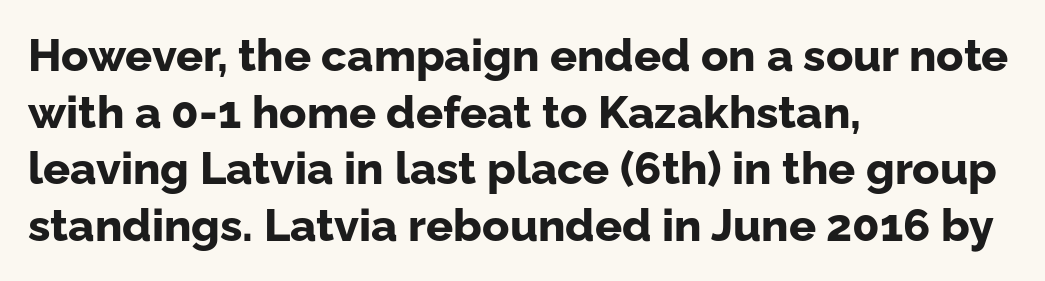
Q: Is the text bold? A: Yes.
Q: Is the text italic (slanted)? A: No, it is upright.
Q: Is the typeface a serif or a sans-serif typeface? A: Sans-serif.
Q: Is the text underlined? A: No.
Q: How is the paragraph aligned? A: Left-aligned.
Q: Is the spacing between letters normal or unusually wide? A: Normal.
Q: Is the spacing between lines tight, normal or loose? A: Normal.
Q: Width (condensed, normal, or wide)? A: Normal.
Q: Stroke contrast? A: Low.
Q: x-height? A: Medium.
Q: Monospaced? A: No.
